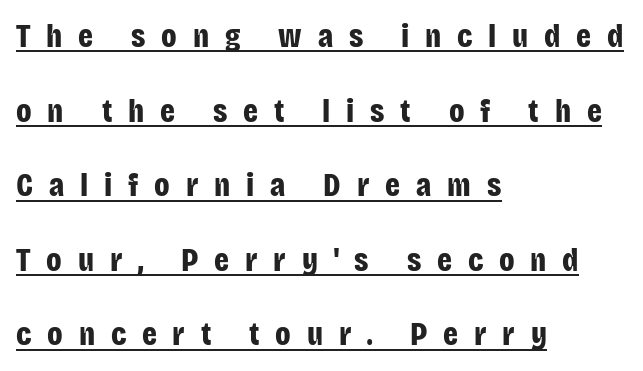
The paragraph has a hard left edge and a soft right edge. The lettering stays uniformly vertical, giving the passage a roman look. Substantial extra tracking has been applied to these lines. Looks like regular typesetting: each glyph gets only the width it needs. The space between consecutive lines is lavish. Heavy-handed strokes throughout: this text is bold.
